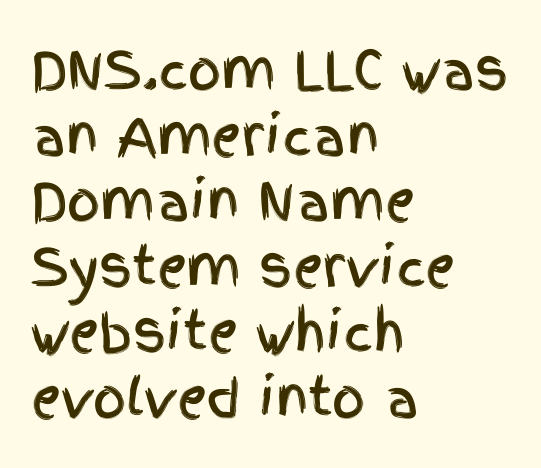
{"serif": "no", "italic": "no", "width": "condensed", "x_height": "large", "monospaced": "no", "underline": "no", "align": "left", "line_spacing": "normal", "line_spacing_ratio": 1.26, "letter_spacing": "normal", "letter_spacing_em": 0.0, "glyph_px": 52}
